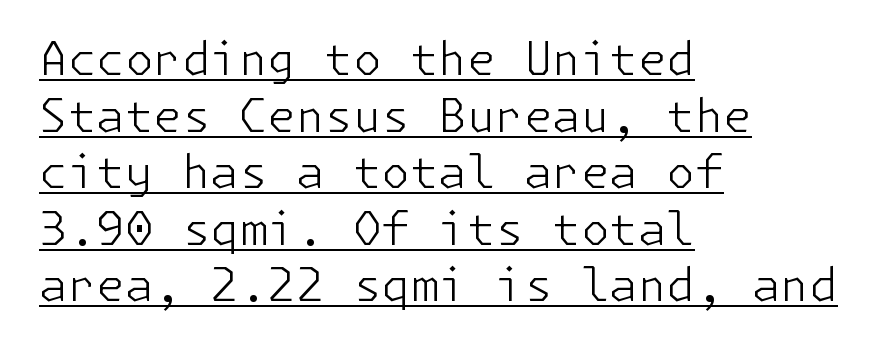
The image shows 46 px light sans-serif type, upright; set left-aligned, line spacing 1.23x, normal letter spacing, underlined; low stroke contrast and a medium x-height.
